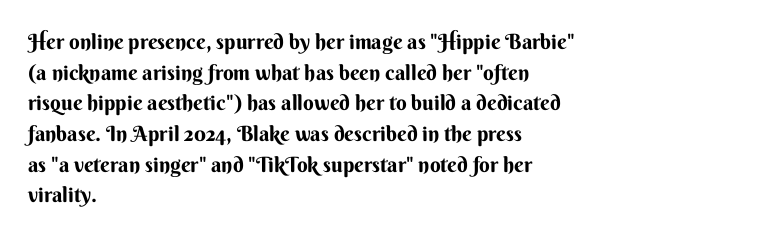
{"italic": "no", "underline": "no", "align": "left", "line_spacing": "normal", "line_spacing_ratio": 1.46, "letter_spacing": "normal", "letter_spacing_em": 0.0, "glyph_px": 21}
